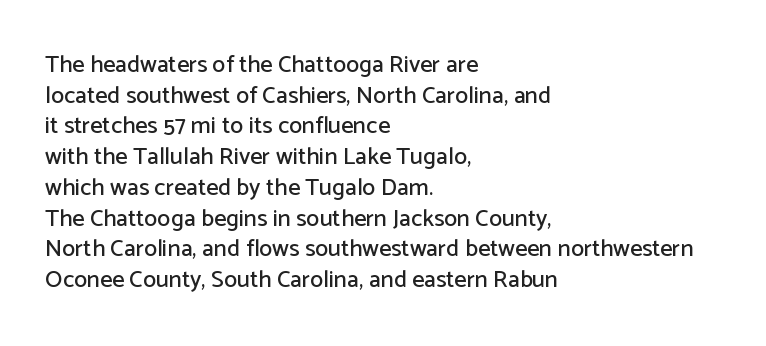
These lines stack with their left ends in a neat column. This sample uses plain, unmodified letter spacing. Rows of type keep a routine distance in the vertical direction. The glyphs are unaccompanied by any horizontal stroke below them. Vertical strokes here are truly vertical.
